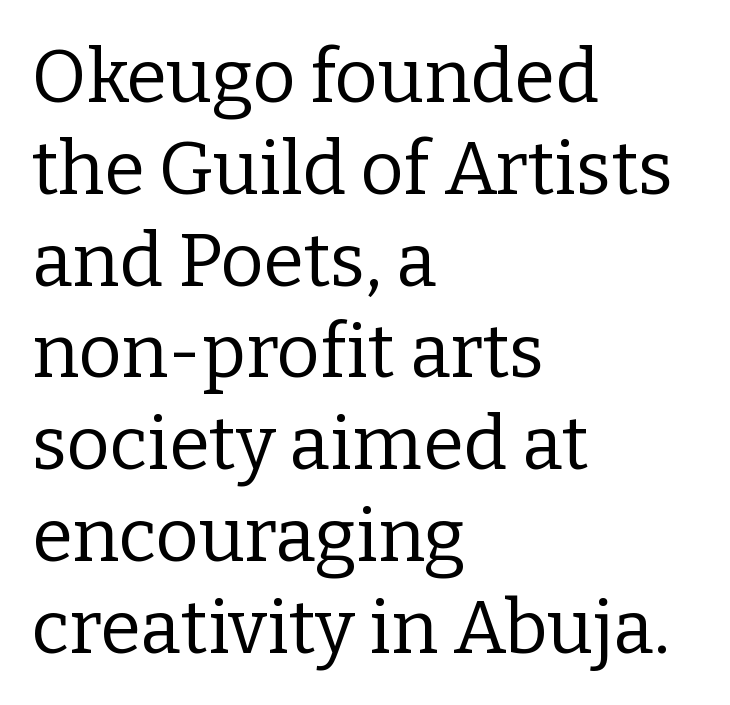
Q: Is the text bold? A: No.
Q: Is the text italic (slanted)? A: No, it is upright.
Q: Is the typeface a serif or a sans-serif typeface? A: Serif.
Q: Is the text underlined? A: No.
Q: How is the paragraph aligned? A: Left-aligned.
Q: Is the spacing between letters normal or unusually wide? A: Normal.
Q: Width (condensed, normal, or wide)? A: Normal.
Q: Stroke contrast? A: Low.
Q: x-height? A: Medium.
Q: Monospaced? A: No.
